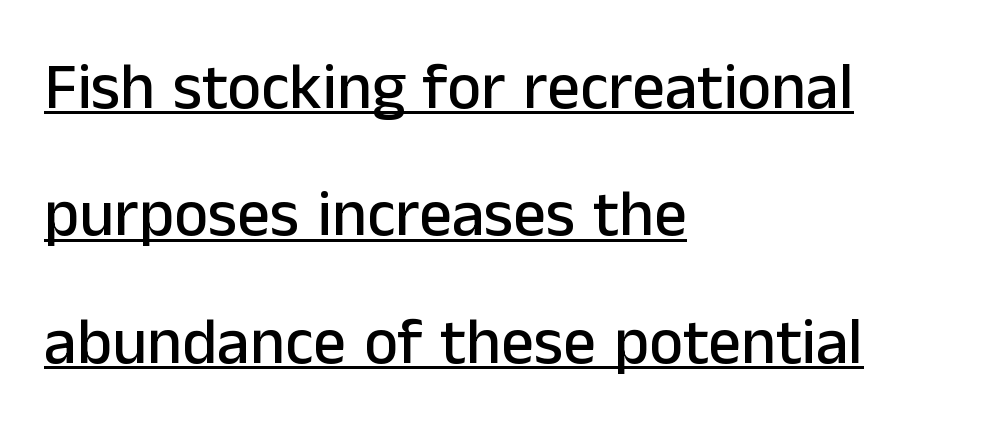
A continuous stroke trails under the words, as in a hyperlink. The face used here is proportionally spaced, like ordinary book or web type. This is sans-serif lettering, the kind often seen on screens and signage. Loosely led — the rows are spread out. The rendering keeps characters at their native spacing.
